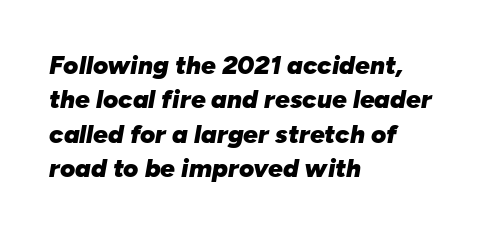
{"italic": "yes", "lean": "right", "slant_degrees": 10, "bold": "yes", "underline": "no", "align": "left", "line_spacing": "normal", "line_spacing_ratio": 1.32, "letter_spacing": "normal", "letter_spacing_em": 0.0, "glyph_px": 26}
